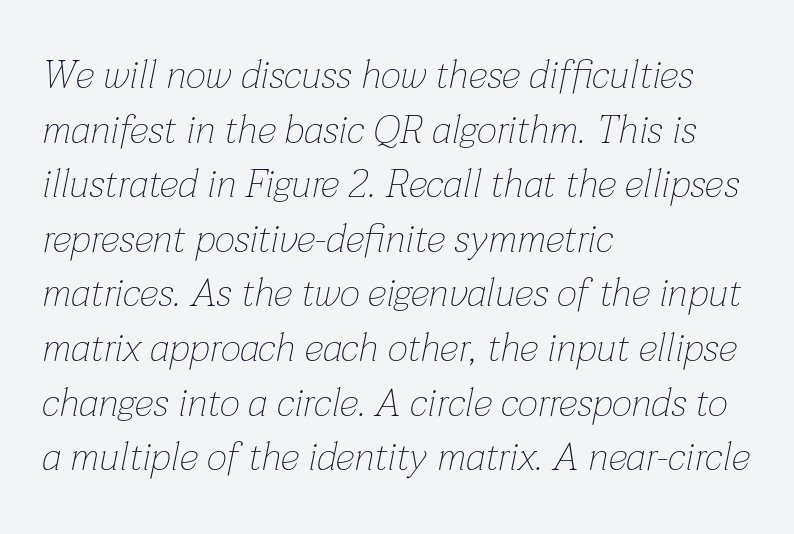
Q: Is the text bold? A: No.
Q: Is the text italic (slanted)? A: Yes, it leans right by about 12 degrees.
Q: Is the text underlined? A: No.
Q: How is the paragraph aligned? A: Left-aligned.
Q: Is the spacing between letters normal or unusually wide? A: Normal.
Q: Is the spacing between lines tight, normal or loose? A: Normal.
Q: Width (condensed, normal, or wide)? A: Normal.
Q: Stroke contrast? A: Low.
Q: x-height? A: Medium.
Q: Monospaced? A: No.
